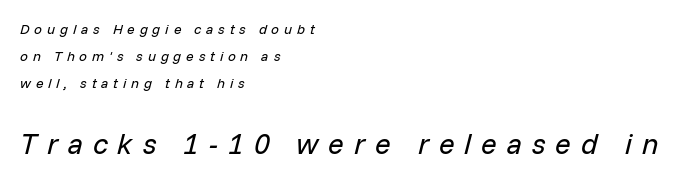
The image shows 29 px regular-weight type, italic (leaning right); set left-aligned, loose line spacing (1.94x), unusually wide letter spacing (+0.34 em), not underlined; the second (bottom) block is 2.07x larger; low stroke contrast and a medium x-height.
